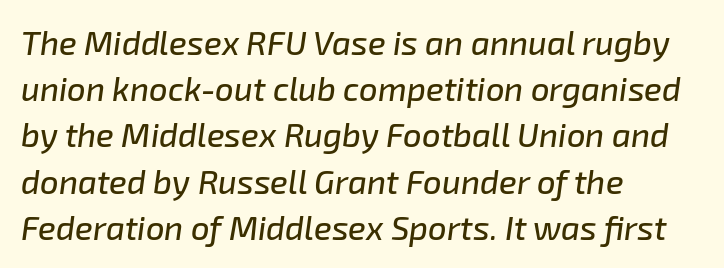
The image shows 33 px text type, italic (leaning right); set left-aligned, normal line spacing (1.4x), normal letter spacing, not underlined; low stroke contrast and a medium x-height.
